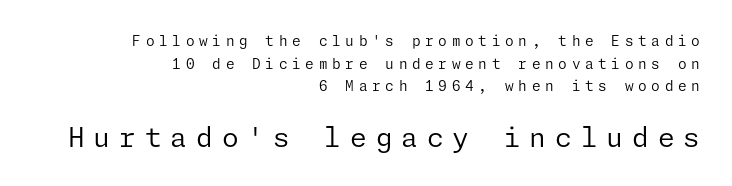
The glyphs are unaccompanied by any horizontal stroke below them. Unlike italic type, these characters show no tilt at all. Horizontally, the lines are justified to the trailing edge only. Is the type heavy? It reads as light-to-regular instead. A typesetter would call this leading conventional body-copy spacing.
